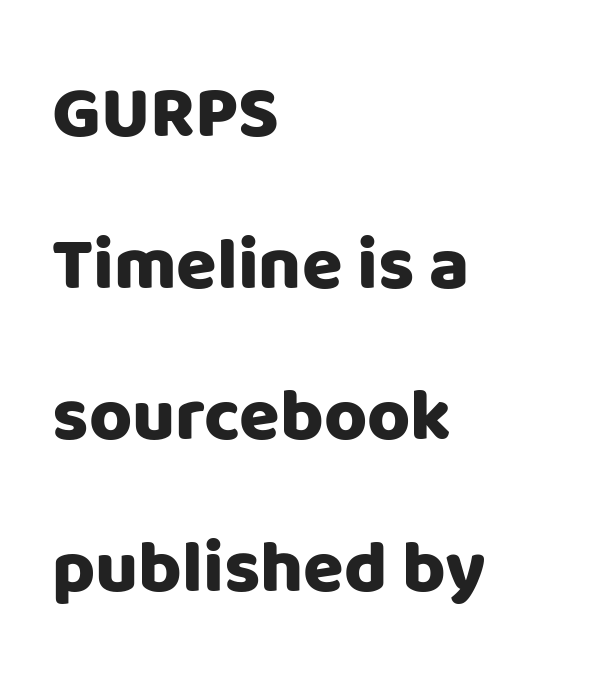
Q: Is the text italic (slanted)? A: No, it is upright.
Q: Is the typeface a serif or a sans-serif typeface? A: Sans-serif.
Q: Is the text underlined? A: No.
Q: How is the paragraph aligned? A: Left-aligned.
Q: Is the spacing between letters normal or unusually wide? A: Normal.
Q: Is the spacing between lines tight, normal or loose? A: Loose.
Q: Width (condensed, normal, or wide)? A: Normal.
Q: Stroke contrast? A: Low.
Q: x-height? A: Large.
Q: Monospaced? A: No.
